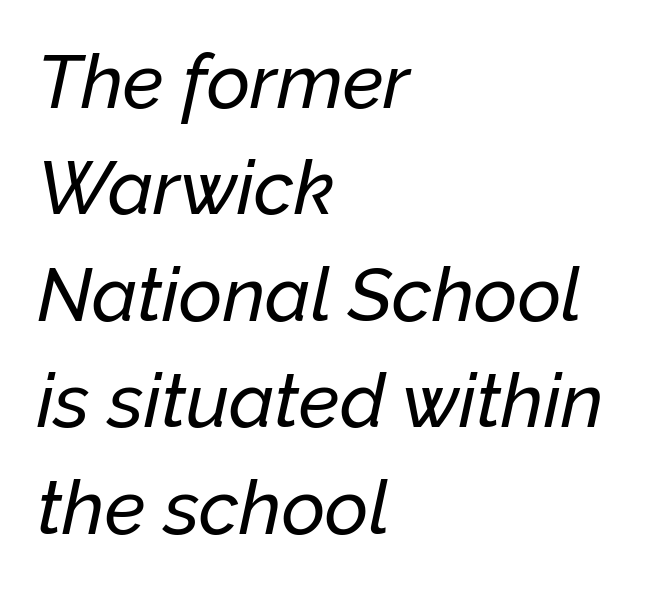
Q: Is the text italic (slanted)? A: Yes, it leans right by about 12 degrees.
Q: Is the text underlined? A: No.
Q: How is the paragraph aligned? A: Left-aligned.
Q: Is the spacing between letters normal or unusually wide? A: Normal.
Q: Is the spacing between lines tight, normal or loose? A: Normal.
Q: Width (condensed, normal, or wide)? A: Normal.
Q: Stroke contrast? A: Low.
Q: x-height? A: Medium.
Q: Monospaced? A: No.
